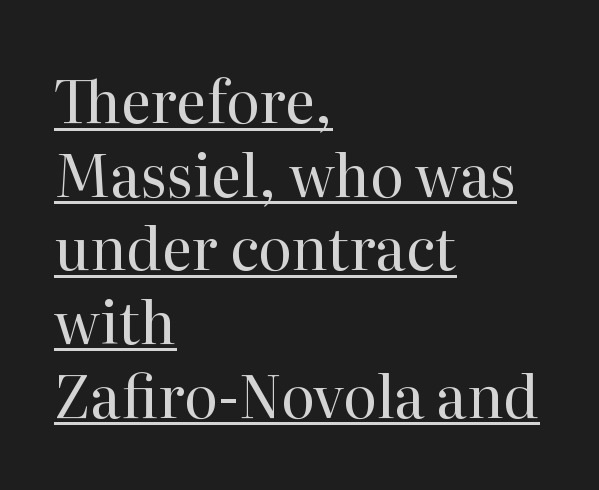
The image shows 58 px regular-weight serif type, upright; set left-aligned, normal line spacing (1.27x), normal letter spacing, underlined; high stroke contrast and a medium x-height.
